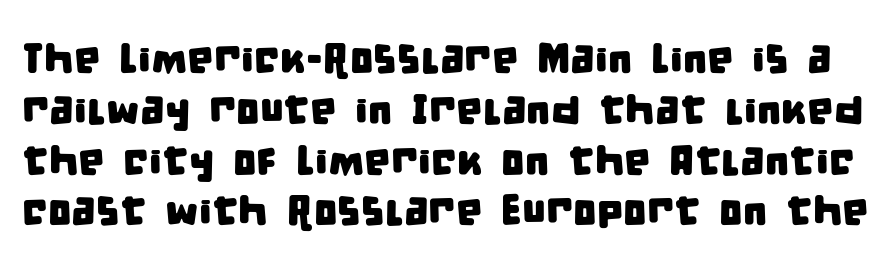
Font category for this specimen: sans-serif. Varying glyph widths throughout — classic text-font behaviour. The zone under the glyphs is completely vacant. Honestly, the letter spacing is just normal — you wouldn't notice it.
